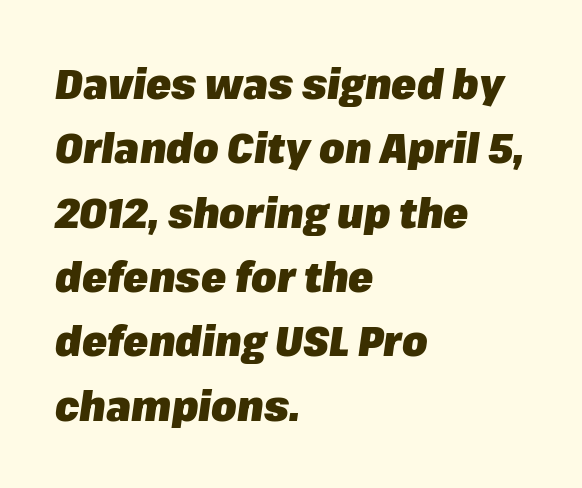
{"italic": "yes", "lean": "right", "slant_degrees": 8, "bold": "yes", "weight": "heavy", "width": "normal", "stroke_contrast": "low", "x_height": "medium", "monospaced": "no", "underline": "no", "align": "left", "line_spacing": "normal", "line_spacing_ratio": 1.57, "letter_spacing": "normal", "letter_spacing_em": 0.0, "glyph_px": 41}
